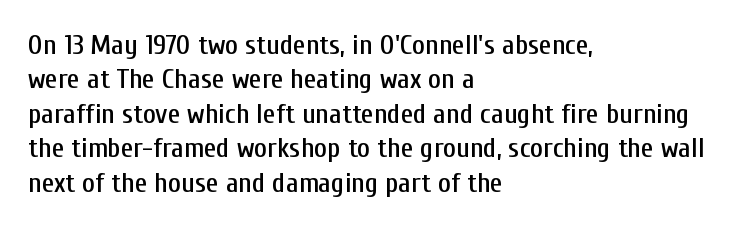
{"serif": "no", "italic": "no", "width": "condensed", "stroke_contrast": "low", "x_height": "medium", "monospaced": "no", "underline": "no", "align": "left", "line_spacing_ratio": 1.23, "letter_spacing": "normal", "letter_spacing_em": 0.0, "glyph_px": 28}
